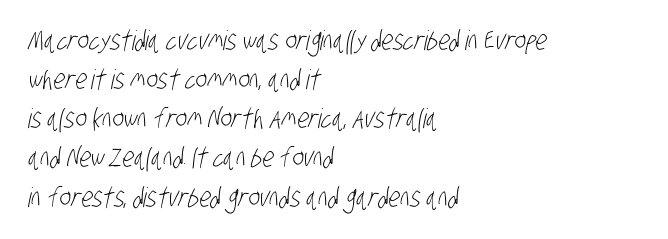
{"bold": "no", "underline": "no", "align": "left", "line_spacing": "normal", "line_spacing_ratio": 1.45, "letter_spacing": "normal", "letter_spacing_em": 0.0, "glyph_px": 27}
